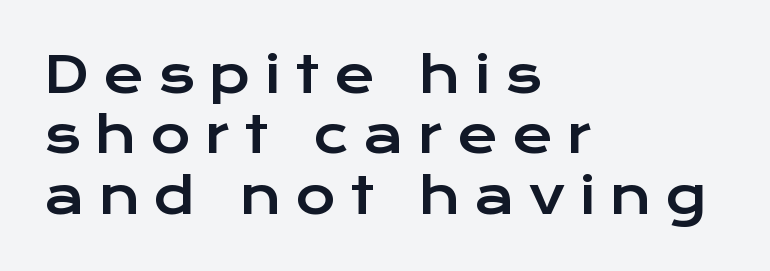
{"serif": "no", "italic": "no", "width": "wide", "stroke_contrast": "low", "x_height": "medium", "monospaced": "no", "underline": "no", "align": "left", "line_spacing_ratio": 1.23, "letter_spacing": "wide", "letter_spacing_em": 0.29, "glyph_px": 49}
